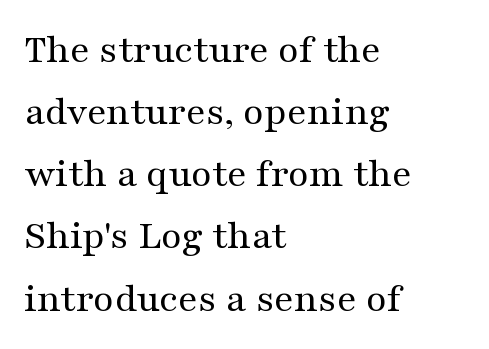
A typesetter would call this proportional, since set widths differ per character. The rendering anchors every line to the left-hand side. Tracking value appears to be zero — textbook default spacing. The rows are spaced the way most documents space them. Do the letters lean? They stand straight.
